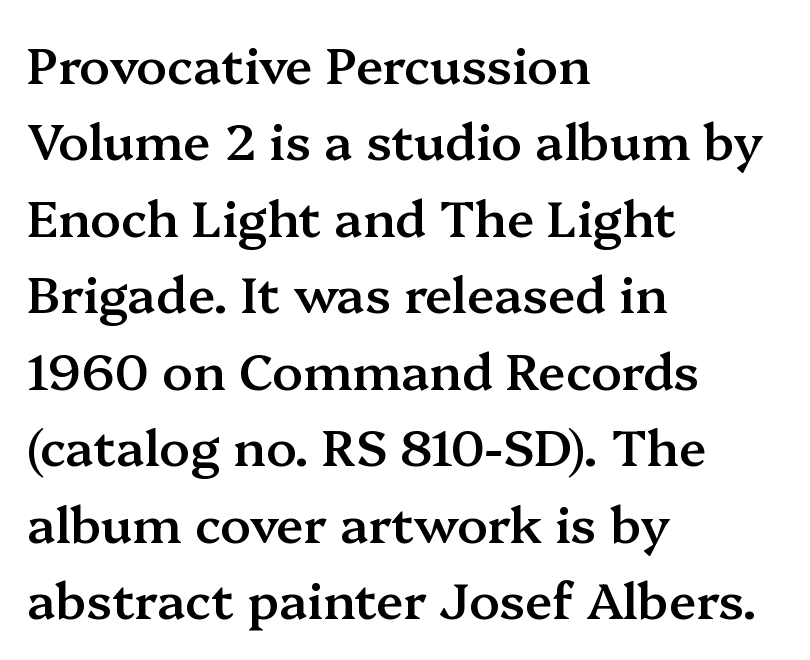
Alignment: flush left. Weight check: semibold — heavier than regular, not quite bold. Type style note: has serifs. What's the leading like? Ordinary, nothing unusual. Rule under the text: the space is simply empty. Does extra space separate the letters? No, they use regular spacing.
